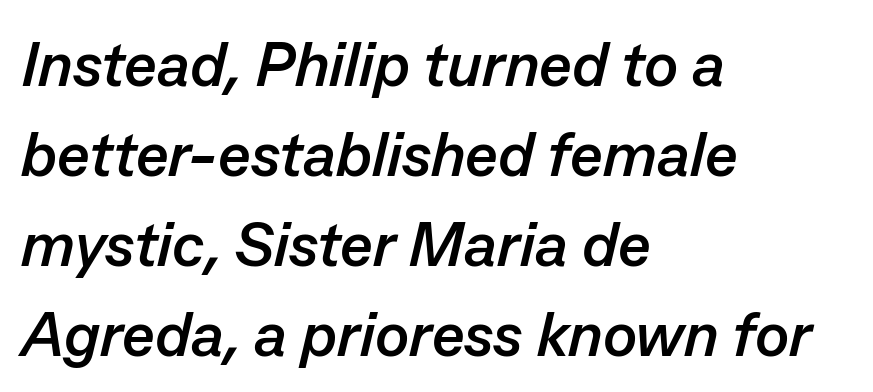
The image shows 63 px semibold type, italic (leaning right); set left-aligned, normal line spacing (1.43x), normal letter spacing, not underlined; low stroke contrast and a medium x-height.
